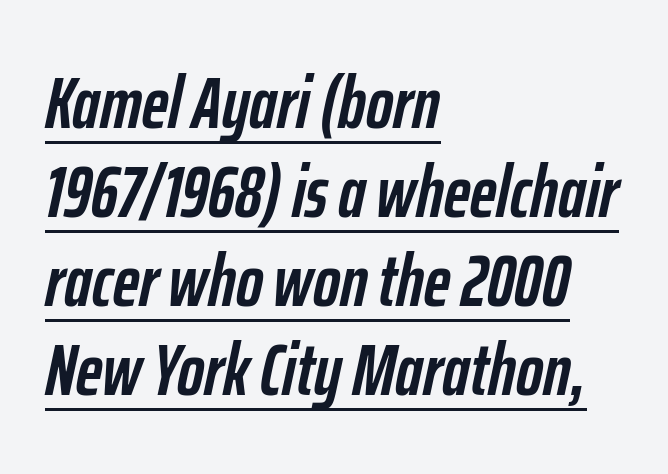
{"italic": "yes", "lean": "right", "slant_degrees": 12, "bold": "yes", "weight": "semibold", "width": "condensed", "stroke_contrast": "low", "x_height": "medium", "monospaced": "no", "underline": "yes", "align": "left", "line_spacing_ratio": 1.22, "letter_spacing": "normal", "letter_spacing_em": 0.0, "glyph_px": 73}
